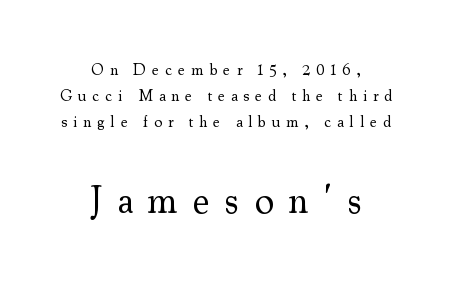
The image shows 39 px regular-weight serif type, upright; set centered, normal line spacing (1.63x), unusually wide letter spacing (+0.36 em), not underlined; the second (bottom) block is 2.44x larger; medium stroke contrast and a small x-height.
